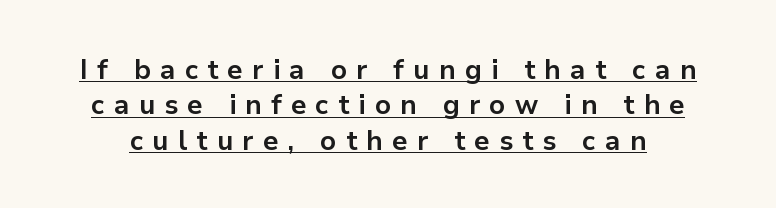
{"italic": "no", "bold": "yes", "underline": "yes", "line_spacing": "normal", "line_spacing_ratio": 1.31, "letter_spacing": "wide", "letter_spacing_em": 0.34, "glyph_px": 27}
